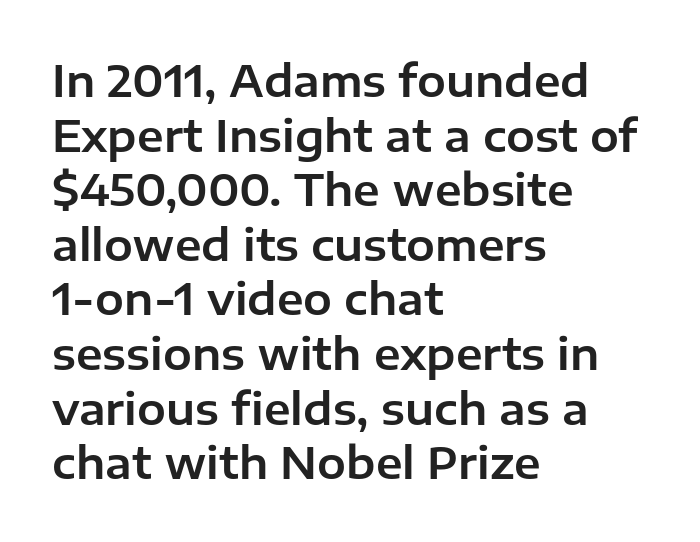
The image shows 43 px sans-serif type, upright; set left-aligned, normal line spacing (1.27x), normal letter spacing, not underlined; low stroke contrast and a medium x-height.
